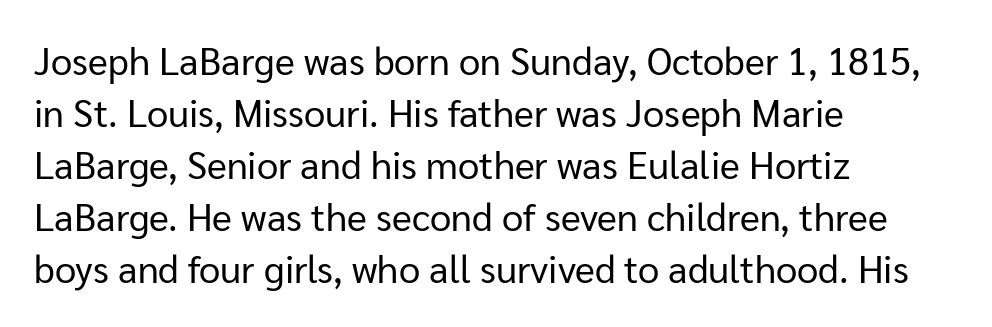
The image shows 38 px regular-weight sans-serif type, upright; set left-aligned, normal line spacing (1.37x), normal letter spacing, not underlined; low stroke contrast and a medium x-height.
